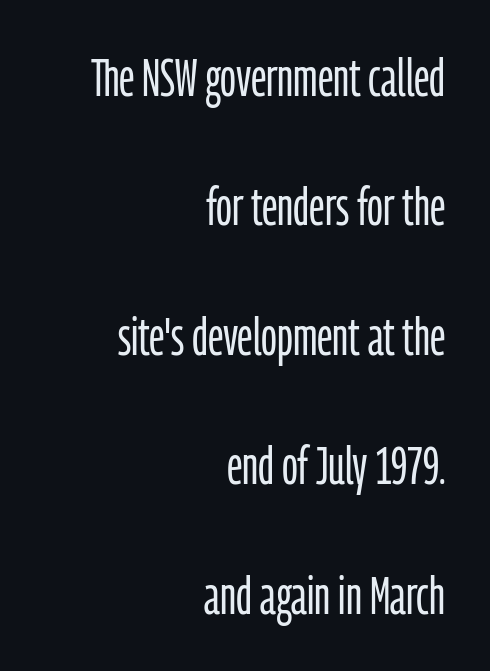
Baseline-to-baseline distance is far greater than the letter height. Tracking value appears to be zero — textbook default spacing. Spacing verdict: proportional, widths tailored to each character. Descenders are the only things crossing below the line. In terms of posture, this sample is upright.
